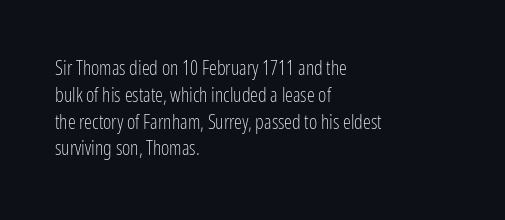
Q: Is the text bold? A: No.
Q: Is the text italic (slanted)? A: No, it is upright.
Q: Is the text underlined? A: No.
Q: How is the paragraph aligned? A: Left-aligned.
Q: Is the spacing between letters normal or unusually wide? A: Normal.
Q: Is the spacing between lines tight, normal or loose? A: Normal.
